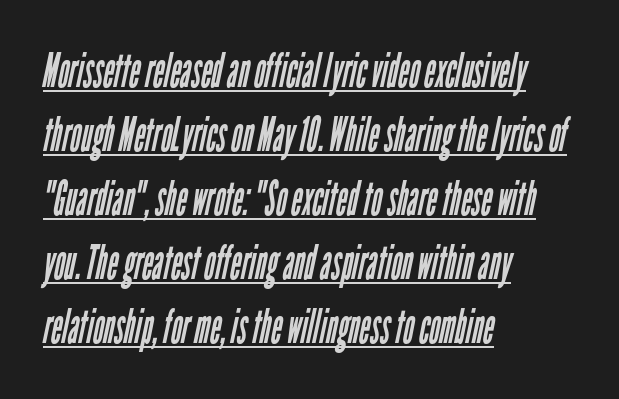
Proportional: the letters do not fall into vertical columns. The type is set solid horizontally, with unmodified tracking. The rendering anchors every line to the left-hand side. Leading matches the norm, producing a regular column. Stroke thickness stays within the range of a standard reading face or lighter. A baseline rule has been typeset under these characters.
